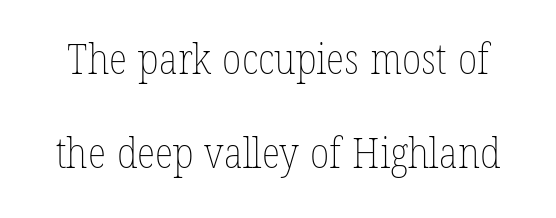
{"bold": "no", "weight": "thin", "width": "condensed", "stroke_contrast": "low", "x_height": "medium", "monospaced": "no", "underline": "no", "line_spacing": "loose", "line_spacing_ratio": 2.18, "letter_spacing": "normal", "letter_spacing_em": 0.0, "glyph_px": 43}
